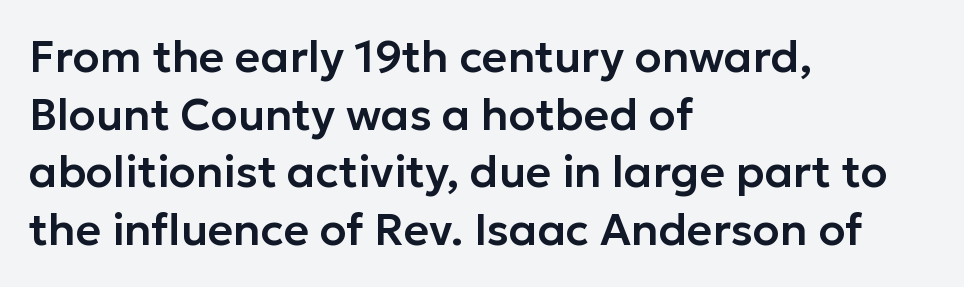
The strip under each line holds only bare page. The space between consecutive lines is moderate. Proportional: the letters do not fall into vertical columns. Notice how the stems are strictly vertical — no italics here. Unlike a traditional serif, this face leaves its strokes unadorned. The gaps between neighbouring characters are ordinary and unremarkable.
